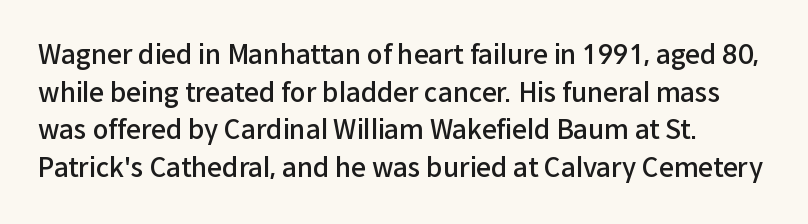
One glance says typical: line gaps are just what's usual. The specimen reads as upright at a glance. Check the space under the baseline: it is left empty. Inter-character spacing is left at the font's built-in metrics.
